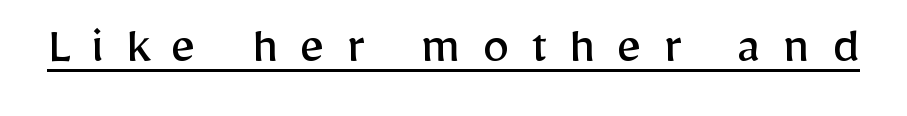
Q: Is the text bold? A: No.
Q: Is the text italic (slanted)? A: No, it is upright.
Q: Is the typeface a serif or a sans-serif typeface? A: Sans-serif.
Q: Is the text underlined? A: Yes.
Q: Is the spacing between letters normal or unusually wide? A: Unusually wide.
Q: Width (condensed, normal, or wide)? A: Normal.
Q: Stroke contrast? A: Low.
Q: x-height? A: Medium.
Q: Monospaced? A: No.
